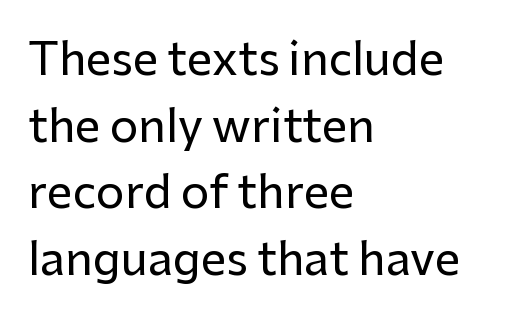
The image shows 45 px sans-serif type, upright; set left-aligned, normal line spacing (1.48x), normal letter spacing, not underlined; low stroke contrast and a medium x-height.
